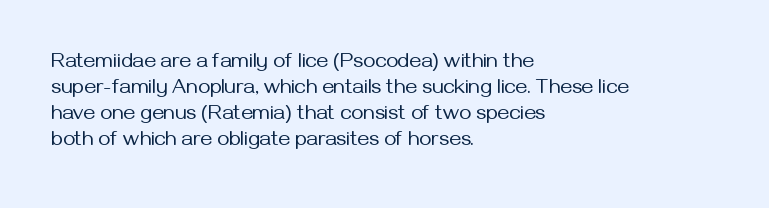
{"italic": "no", "bold": "no", "underline": "no", "align": "left", "line_spacing_ratio": 1.24, "letter_spacing": "normal", "letter_spacing_em": 0.0, "glyph_px": 21}
